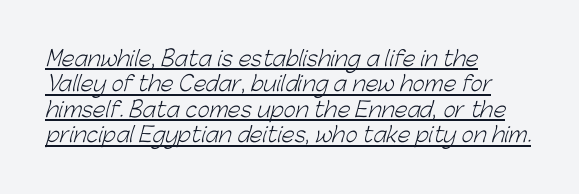
Q: Is the text bold? A: No.
Q: Is the text underlined? A: Yes.
Q: How is the paragraph aligned? A: Left-aligned.
Q: Is the spacing between letters normal or unusually wide? A: Normal.
